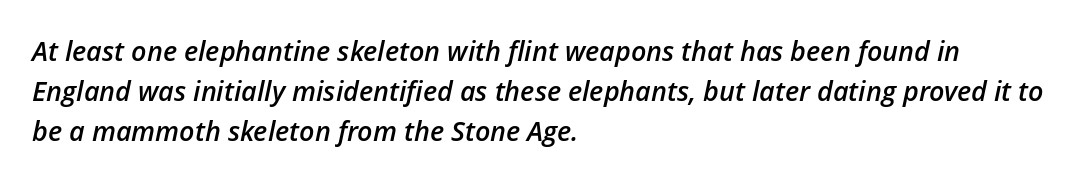
Q: Is the text bold? A: Semi-bold.
Q: Is the text italic (slanted)? A: Yes, it leans right by about 12 degrees.
Q: Is the text underlined? A: No.
Q: How is the paragraph aligned? A: Left-aligned.
Q: Is the spacing between letters normal or unusually wide? A: Normal.
Q: Is the spacing between lines tight, normal or loose? A: Normal.
